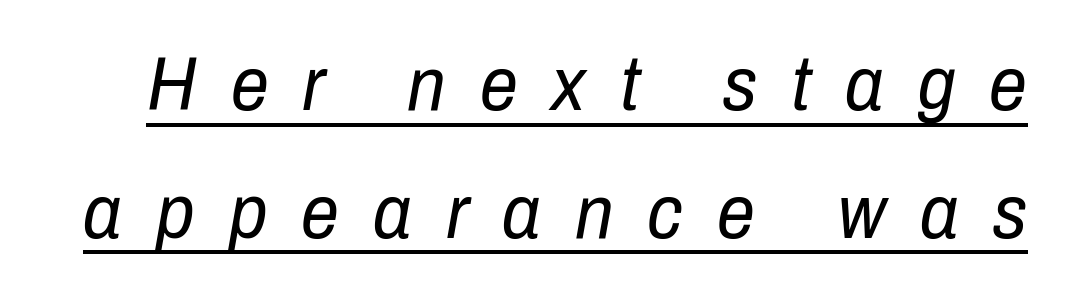
The image shows 76 px regular-weight, condensed type, italic (leaning right); set normal line spacing (1.68x), unusually wide letter spacing (+0.45 em), underlined; low stroke contrast and a medium x-height.
